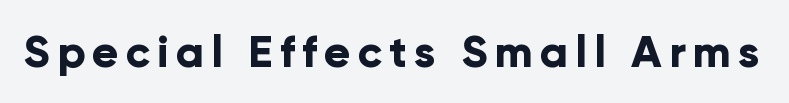
This sample has the flowing, uneven cadence of proportional lettering. The letters stand upright; this is a roman face. What weight is shown? A full bold with thick strokes. Type style note: lacks serifs.
